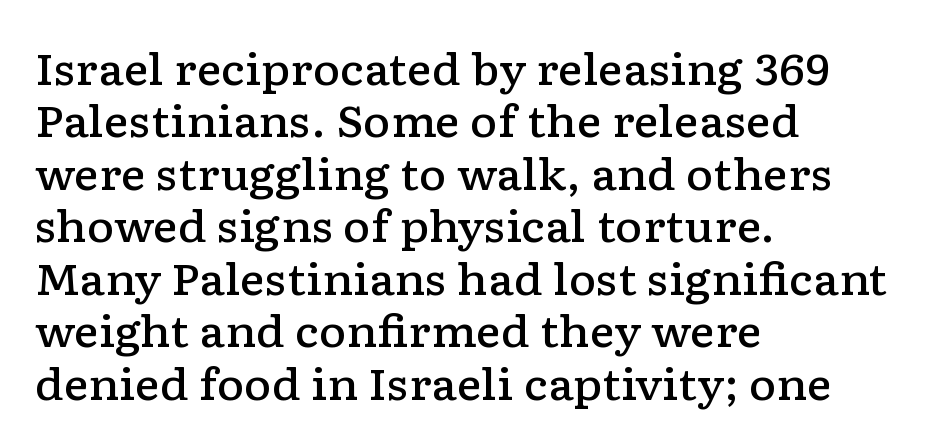
The image shows 42 px semibold, wide serif type, upright; set left-aligned, normal line spacing (1.25x), normal letter spacing, not underlined; low stroke contrast and a medium x-height.
